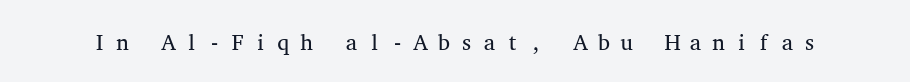
The image shows 22 px text type, upright; set unusually wide letter spacing (+0.26 em), not underlined.
